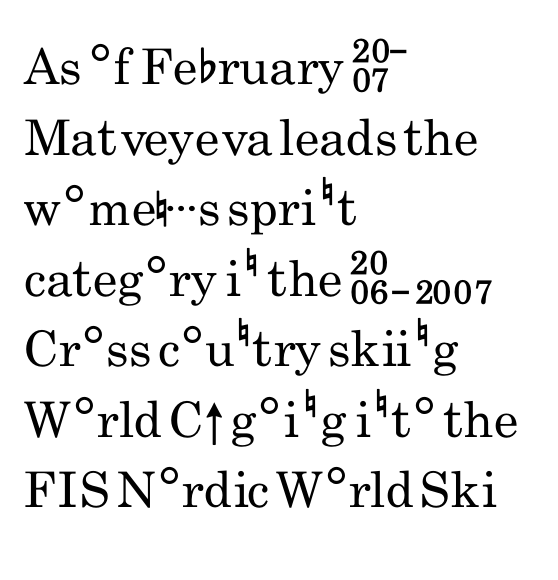
{"serif": "no", "italic": "no", "bold": "no", "weight": "regular", "width": "condensed", "stroke_contrast": "low", "x_height": "small", "monospaced": "no", "underline": "no", "align": "left", "line_spacing": "normal", "line_spacing_ratio": 1.44, "letter_spacing": "normal", "letter_spacing_em": 0.0, "glyph_px": 49}
